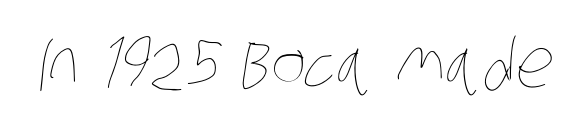
The image shows 67 px thin, condensed type; set normal letter spacing, not underlined; low stroke contrast and a large x-height.
